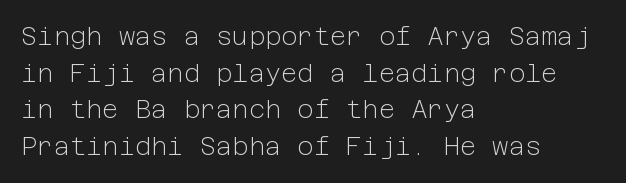
{"italic": "no", "bold": "no", "underline": "no", "align": "left", "line_spacing": "normal", "line_spacing_ratio": 1.47, "letter_spacing": "normal", "letter_spacing_em": 0.0, "glyph_px": 25}
